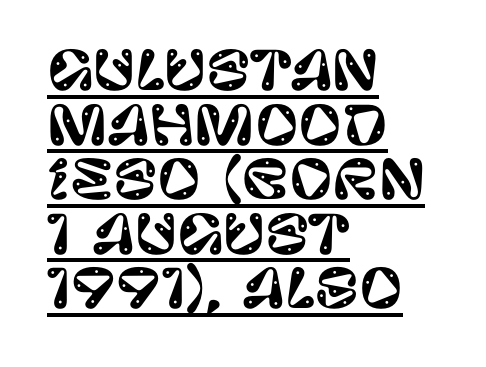
Q: Is the text italic (slanted)? A: Yes.
Q: Is the typeface a serif or a sans-serif typeface? A: Sans-serif.
Q: Is the text underlined? A: Yes.
Q: How is the paragraph aligned? A: Left-aligned.
Q: Is the spacing between letters normal or unusually wide? A: Normal.
Q: Is the spacing between lines tight, normal or loose? A: Tight.
Q: Width (condensed, normal, or wide)? A: Normal.
Q: Stroke contrast? A: Low.
Q: x-height? A: Large.
Q: Monospaced? A: No.
